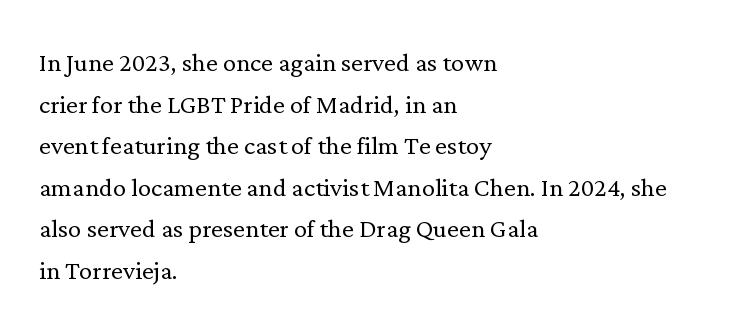
The image shows 33 px light serif type, upright; set left-aligned, normal line spacing (1.26x), normal letter spacing, not underlined; low stroke contrast and a medium x-height.
